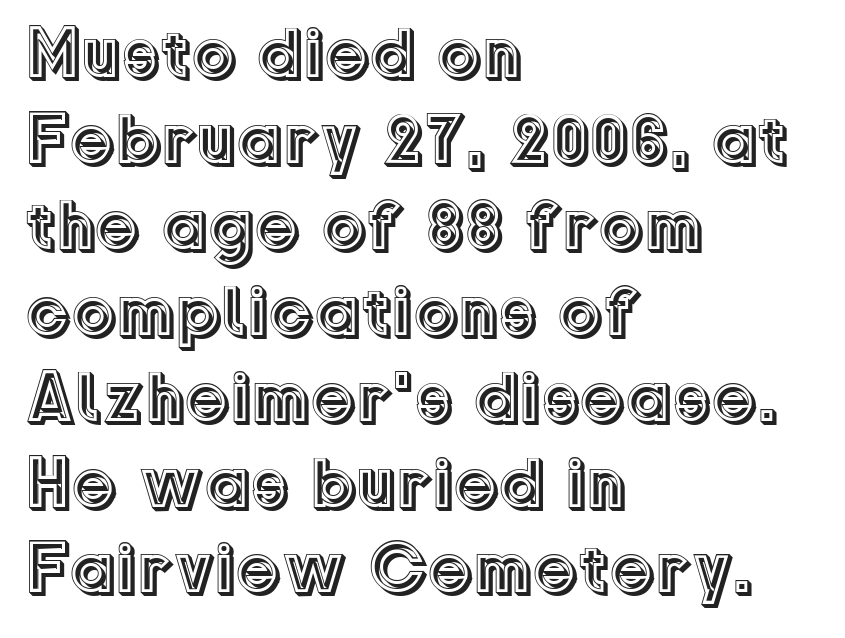
Q: Is the text italic (slanted)? A: No, it is upright.
Q: Is the text underlined? A: No.
Q: How is the paragraph aligned? A: Left-aligned.
Q: Is the spacing between letters normal or unusually wide? A: Normal.
Q: Width (condensed, normal, or wide)? A: Normal.
Q: x-height? A: Medium.
Q: Monospaced? A: No.
